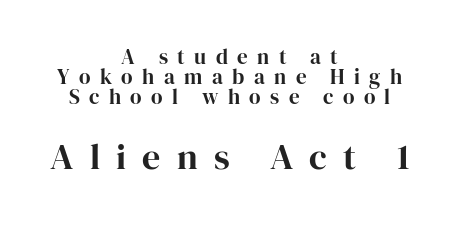
The image shows 36 px serif type, upright; set centered, tight line spacing (0.96x), unusually wide letter spacing (+0.45 em), not underlined; the second (bottom) block is 1.71x larger; high stroke contrast and a medium x-height.
